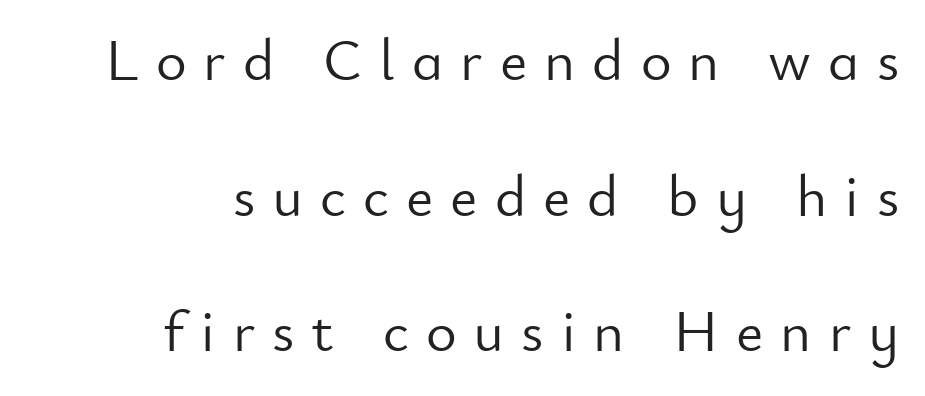
Q: Is the text bold? A: No.
Q: Is the text italic (slanted)? A: No, it is upright.
Q: Is the typeface a serif or a sans-serif typeface? A: Sans-serif.
Q: Is the text underlined? A: No.
Q: How is the paragraph aligned? A: Right-aligned.
Q: Is the spacing between letters normal or unusually wide? A: Unusually wide.
Q: Is the spacing between lines tight, normal or loose? A: Loose.
Q: Width (condensed, normal, or wide)? A: Normal.
Q: Stroke contrast? A: Low.
Q: x-height? A: Small.
Q: Monospaced? A: No.
